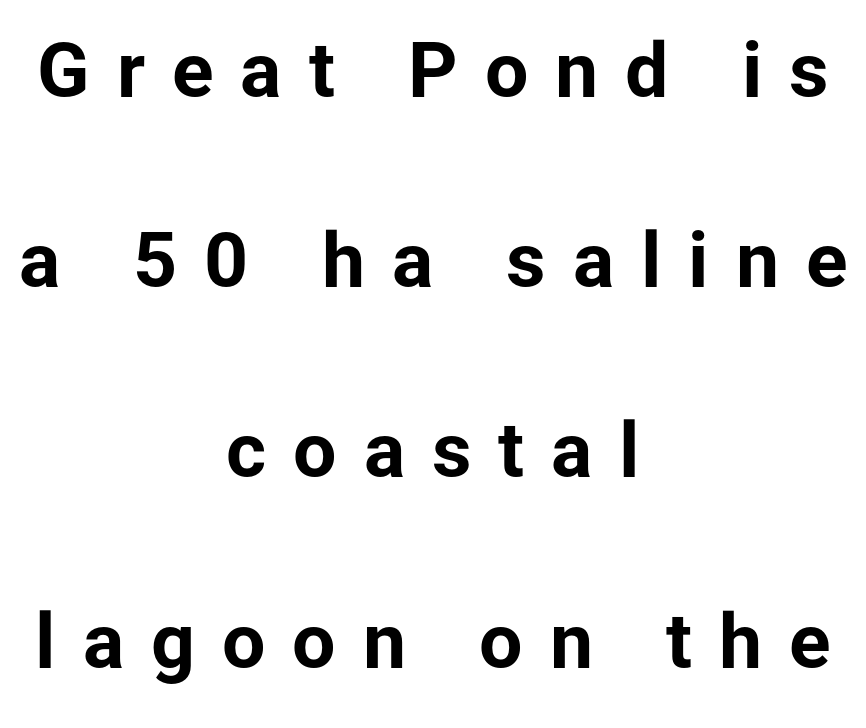
Q: Is the text bold? A: Yes.
Q: Is the text italic (slanted)? A: No, it is upright.
Q: Is the typeface a serif or a sans-serif typeface? A: Sans-serif.
Q: Is the text underlined? A: No.
Q: How is the paragraph aligned? A: Centered.
Q: Is the spacing between letters normal or unusually wide? A: Unusually wide.
Q: Is the spacing between lines tight, normal or loose? A: Loose.
Q: Width (condensed, normal, or wide)? A: Normal.
Q: Stroke contrast? A: Low.
Q: x-height? A: Medium.
Q: Monospaced? A: No.
